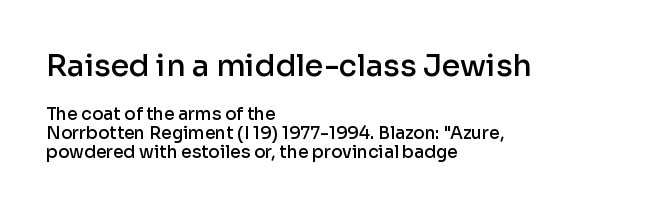
The image shows 30 px semibold sans-serif type, upright; set left-aligned, tight line spacing (1.11x), normal letter spacing, not underlined; the first (top) block is 1.76x larger; low stroke contrast and a medium x-height.
